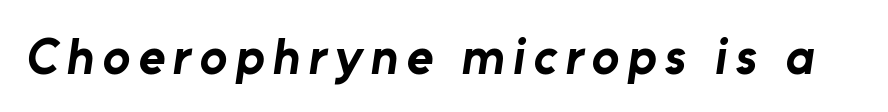
Q: Is the text bold? A: Yes.
Q: Is the typeface a serif or a sans-serif typeface? A: Sans-serif.
Q: Is the text underlined? A: No.
Q: Width (condensed, normal, or wide)? A: Normal.
Q: Stroke contrast? A: Low.
Q: x-height? A: Medium.
Q: Monospaced? A: No.
